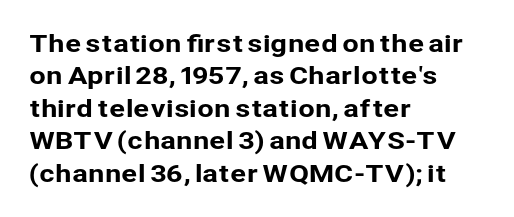
Q: Is the text italic (slanted)? A: No, it is upright.
Q: Is the text underlined? A: No.
Q: How is the paragraph aligned? A: Left-aligned.
Q: Is the spacing between letters normal or unusually wide? A: Normal.
Q: Is the spacing between lines tight, normal or loose? A: Normal.
